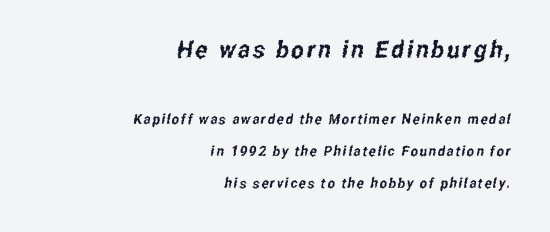
{"underline": "no", "align": "right", "line_spacing": "loose", "line_spacing_ratio": 2.26, "larger_block": "first", "size_ratio": 1.71, "glyph_px": 24}
